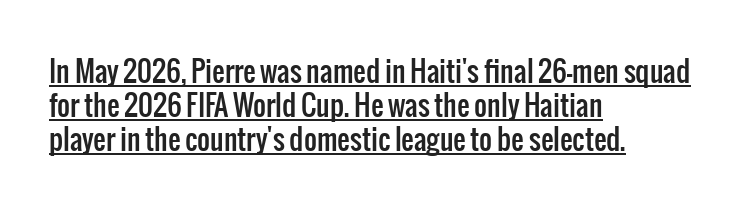
{"serif": "no", "italic": "no", "width": "condensed", "stroke_contrast": "low", "x_height": "medium", "monospaced": "no", "underline": "yes", "align": "left", "line_spacing_ratio": 1.21, "letter_spacing": "normal", "letter_spacing_em": 0.0, "glyph_px": 28}
